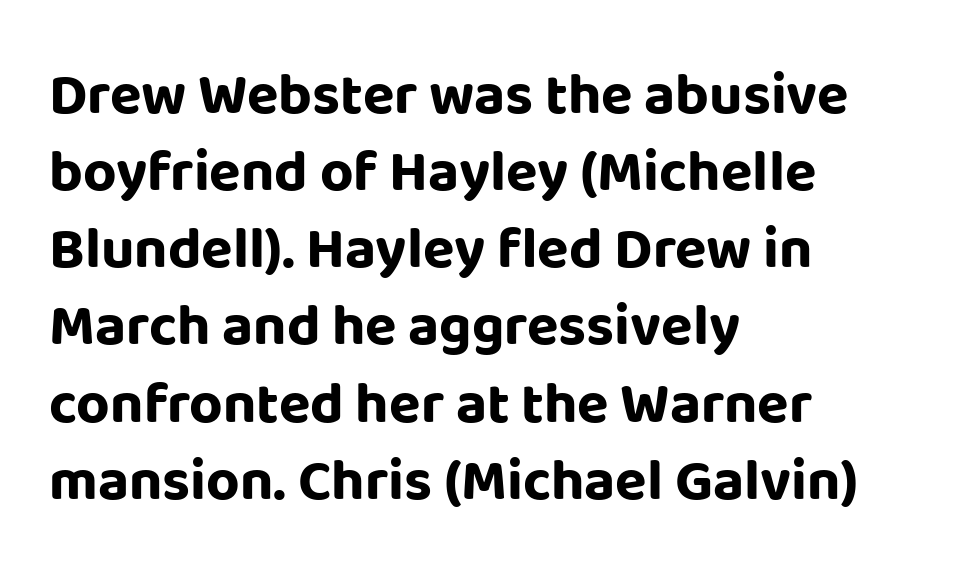
The image shows 58 px bold sans-serif type, upright; set left-aligned, normal line spacing (1.33x), normal letter spacing, not underlined; low stroke contrast and a large x-height.
